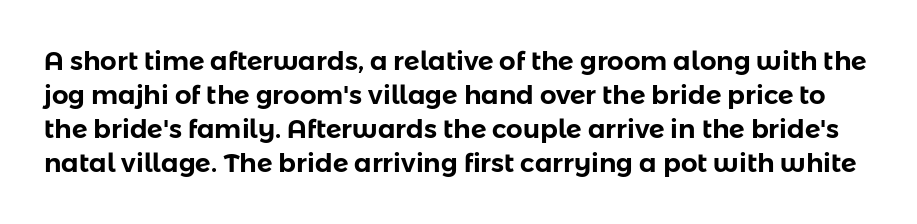
{"italic": "no", "underline": "no", "line_spacing": "normal", "line_spacing_ratio": 1.31, "letter_spacing": "normal", "letter_spacing_em": 0.0, "glyph_px": 26}
